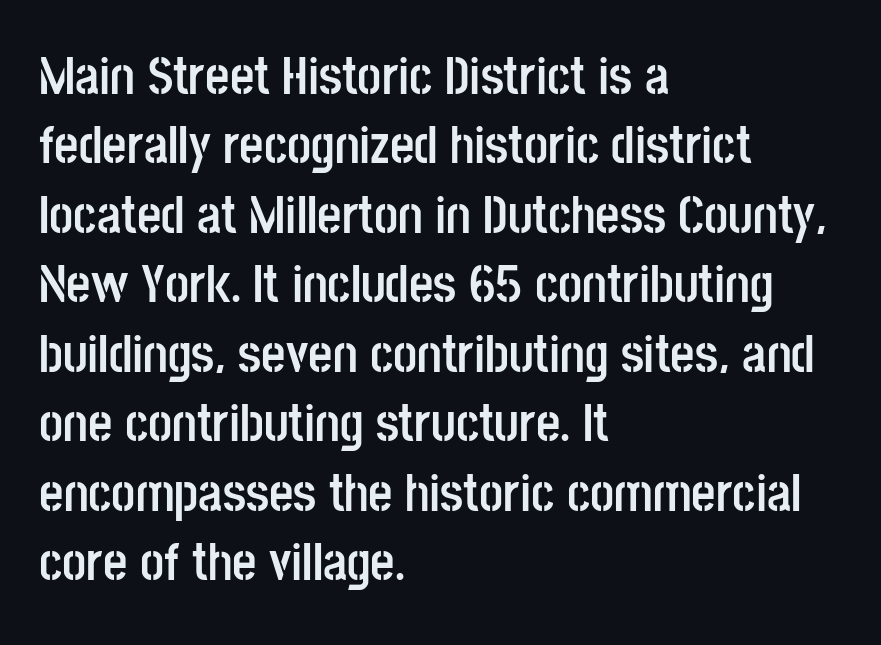
The image shows 53 px semibold, condensed sans-serif type, upright; set left-aligned, normal line spacing (1.31x), normal letter spacing, not underlined; low stroke contrast and a large x-height.
